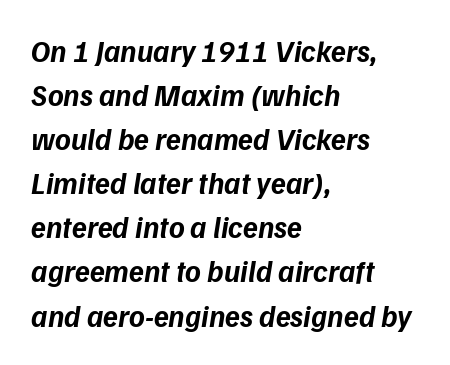
{"italic": "yes", "lean": "right", "slant_degrees": 9, "bold": "yes", "weight": "bold", "width": "normal", "stroke_contrast": "low", "x_height": "medium", "monospaced": "no", "underline": "no", "align": "left", "line_spacing": "normal", "line_spacing_ratio": 1.47, "letter_spacing": "normal", "letter_spacing_em": 0.0, "glyph_px": 30}
